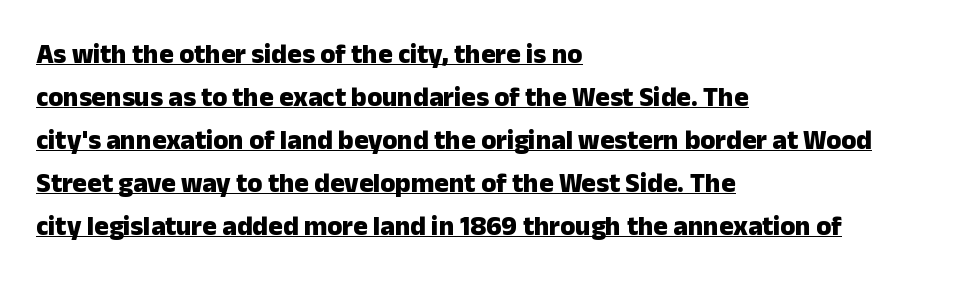
Q: Is the text bold? A: Yes.
Q: Is the text italic (slanted)? A: No, it is upright.
Q: Is the text underlined? A: Yes.
Q: How is the paragraph aligned? A: Left-aligned.
Q: Is the spacing between letters normal or unusually wide? A: Normal.
Q: Is the spacing between lines tight, normal or loose? A: Normal.
